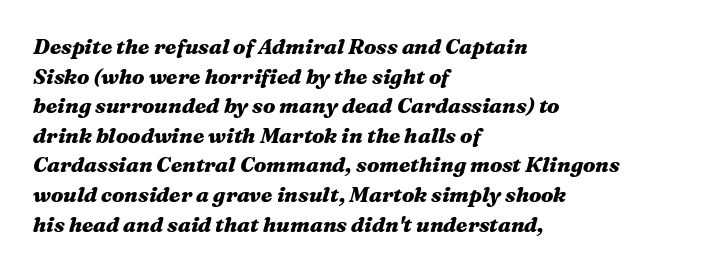
{"italic": "yes", "lean": "right", "slant_degrees": 16, "bold": "yes", "underline": "no", "align": "left", "line_spacing": "normal", "line_spacing_ratio": 1.41, "letter_spacing": "normal", "letter_spacing_em": 0.0, "glyph_px": 21}
